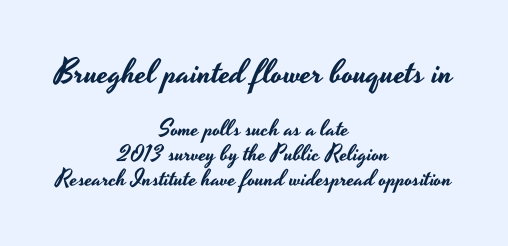
The block sitting higher on the canvas is the one with enlarged characters. The paragraph has two soft edges and a firm central axis. The vertical gap from one line to the next is small. Underline: absent.
